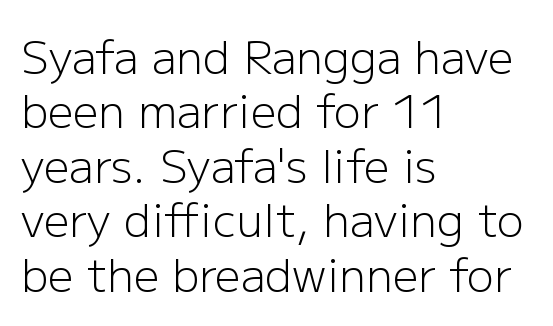
The image shows 45 px light sans-serif type, upright; set left-aligned, line spacing 1.21x, normal letter spacing, not underlined; low stroke contrast and a medium x-height.
